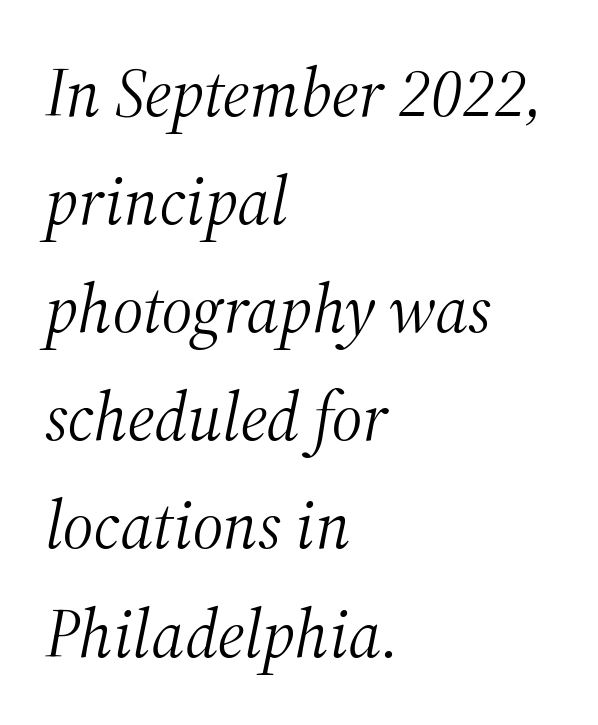
Q: Is the text bold? A: No.
Q: Is the text italic (slanted)? A: Yes, it leans right by about 12 degrees.
Q: Is the typeface a serif or a sans-serif typeface? A: Serif.
Q: Is the text underlined? A: No.
Q: How is the paragraph aligned? A: Left-aligned.
Q: Is the spacing between letters normal or unusually wide? A: Normal.
Q: Is the spacing between lines tight, normal or loose? A: Normal.
Q: Width (condensed, normal, or wide)? A: Normal.
Q: Stroke contrast? A: Medium.
Q: x-height? A: Medium.
Q: Monospaced? A: No.
